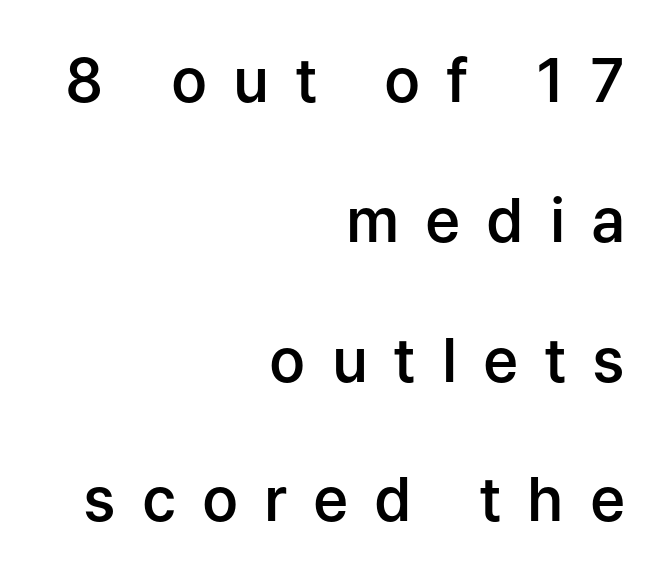
{"serif": "no", "italic": "no", "bold": "semi", "weight": "semibold", "width": "normal", "stroke_contrast": "low", "x_height": "medium", "monospaced": "no", "underline": "no", "align": "right", "line_spacing": "loose", "line_spacing_ratio": 2.33, "letter_spacing": "wide", "letter_spacing_em": 0.43, "glyph_px": 60}
